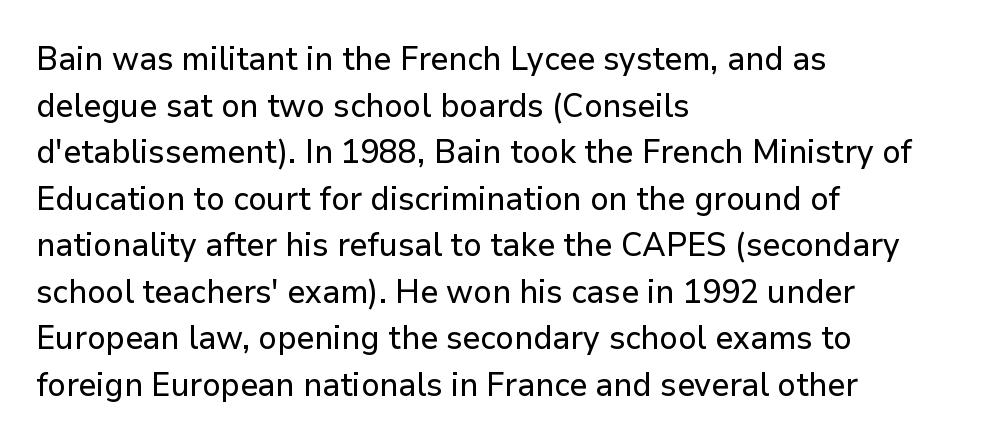
The zone under the glyphs is completely vacant. You could not count columns in this text — the font is proportionally spaced. Compared with typical paragraphs, the rows here are spaced about the same. This is roman type, the default non-slanted kind.
